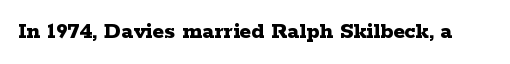
The image shows 24 px bold type, upright; set normal letter spacing, not underlined.
